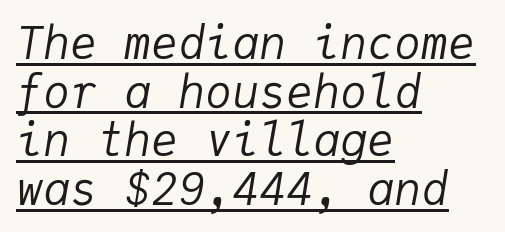
Is the type heavy? It reads as light-to-regular instead. The glyphs look as if they've been sheared to an angle. The string is rendered with underlining switched on. The letters march in equal steps, a hallmark of fixed-pitch type.
